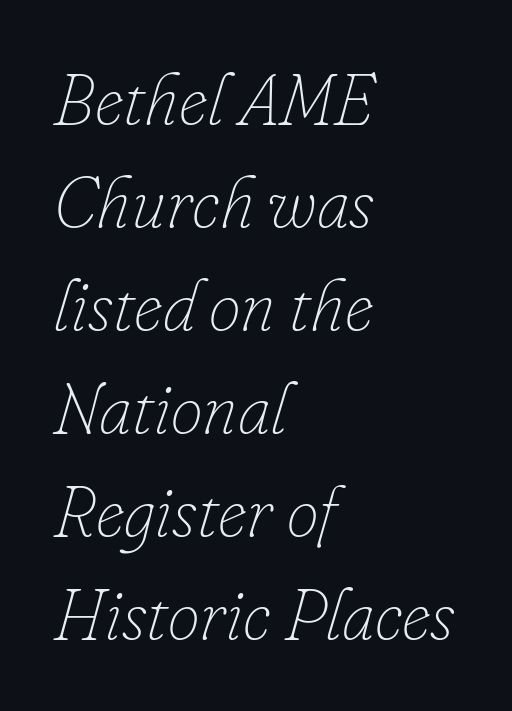
The image shows 72 px thin type, italic (leaning right); set left-aligned, normal line spacing (1.43x), normal letter spacing, not underlined; low stroke contrast and a small x-height.
